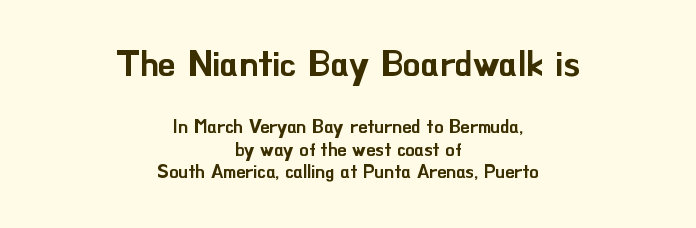
Q: Is the text italic (slanted)? A: No, it is upright.
Q: Is the typeface a serif or a sans-serif typeface? A: Sans-serif.
Q: Is the text underlined? A: No.
Q: How is the paragraph aligned? A: Centered.
Q: Is the spacing between letters normal or unusually wide? A: Normal.
Q: Which block of text is set in a larger size, the first (top) or the second (bottom)? A: The first (top) one.
Q: Width (condensed, normal, or wide)? A: Normal.
Q: Stroke contrast? A: Low.
Q: x-height? A: Small.
Q: Monospaced? A: No.
